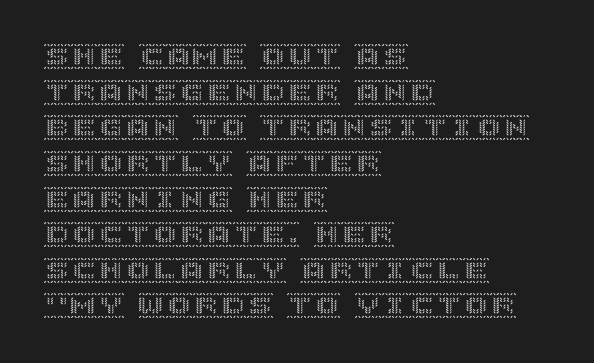
Q: Is the text italic (slanted)? A: No, it is upright.
Q: Is the text underlined? A: No.
Q: How is the paragraph aligned? A: Left-aligned.
Q: Is the spacing between letters normal or unusually wide? A: Normal.
Q: Is the spacing between lines tight, normal or loose? A: Normal.
